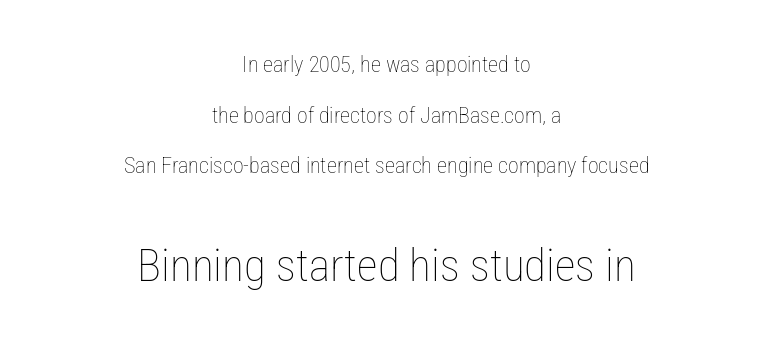
Inter-character spacing is left at the font's built-in metrics. The emphasis by scale lands on block number two, below. On a weight scale, this lands at 450 or below. Quick note: underline off. Vertically, the passage feels expansive, rows floating well apart. The lines in this sample share a center point and differ in where they start and stop.
